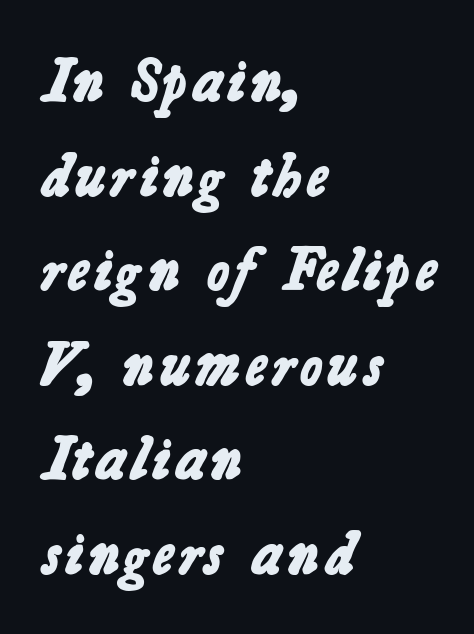
Q: Is the text bold? A: Yes.
Q: Is the typeface a serif or a sans-serif typeface? A: Sans-serif.
Q: Is the text underlined? A: No.
Q: How is the paragraph aligned? A: Left-aligned.
Q: Is the spacing between letters normal or unusually wide? A: Normal.
Q: Is the spacing between lines tight, normal or loose? A: Normal.
Q: Width (condensed, normal, or wide)? A: Normal.
Q: Stroke contrast? A: Low.
Q: x-height? A: Medium.
Q: Monospaced? A: No.
